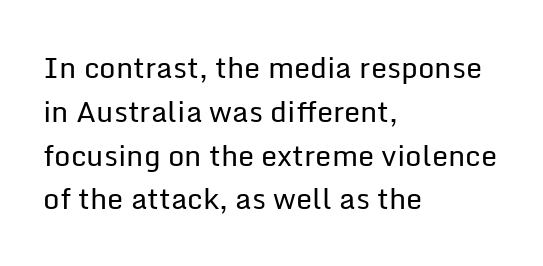
This is not heavy type; no bold has been used. A typesetter would call this proportional, since set widths differ per character. Compared with typical body copy, the letter spacing here is the same. The passage shown is not underscored anywhere.
